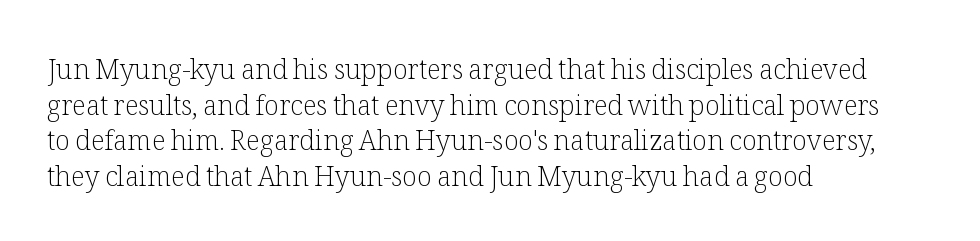
Q: Is the text bold? A: No.
Q: Is the text italic (slanted)? A: No, it is upright.
Q: Is the text underlined? A: No.
Q: How is the paragraph aligned? A: Left-aligned.
Q: Is the spacing between letters normal or unusually wide? A: Normal.
Q: Is the spacing between lines tight, normal or loose? A: Normal.
